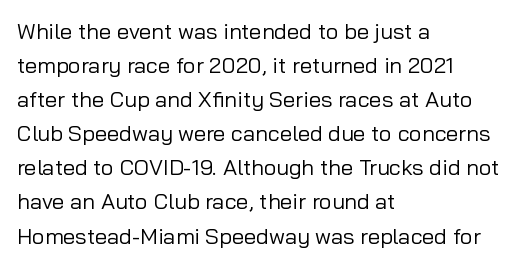
Caption: multi-line text, flush left, ragged right. Rendered with straight, roman letterforms. Beneath every word, the page is bare. Weight: not bold — regular or lighter. Nobody touched the tracking dial on this one. Vertically, the passage feels balanced, rows spaced as you'd expect.
